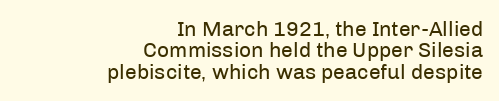
Q: Is the text bold? A: No.
Q: Is the text italic (slanted)? A: No, it is upright.
Q: Is the text underlined? A: No.
Q: How is the paragraph aligned? A: Right-aligned.
Q: Is the spacing between letters normal or unusually wide? A: Normal.
Q: Is the spacing between lines tight, normal or loose? A: Tight.
